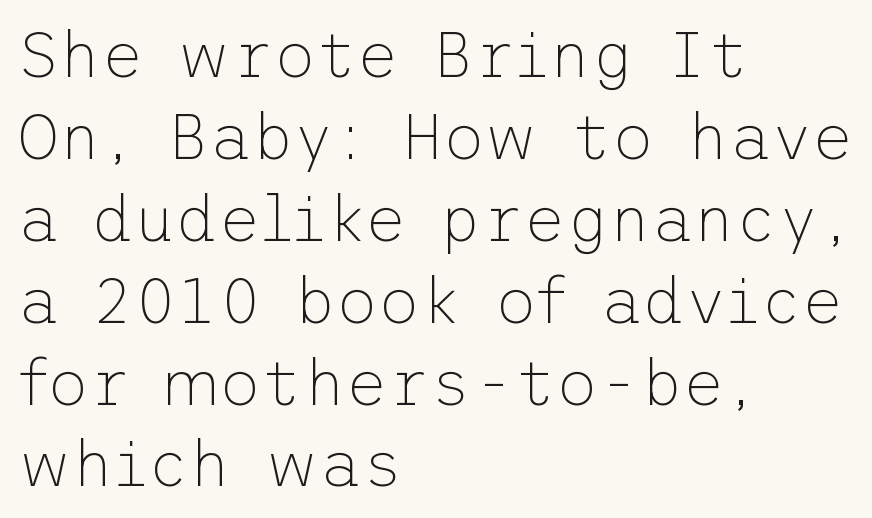
Q: Is the text bold? A: No.
Q: Is the text italic (slanted)? A: No, it is upright.
Q: Is the typeface a serif or a sans-serif typeface? A: Sans-serif.
Q: Is the text underlined? A: No.
Q: How is the paragraph aligned? A: Left-aligned.
Q: Is the spacing between letters normal or unusually wide? A: Normal.
Q: Is the spacing between lines tight, normal or loose? A: Normal.
Q: Width (condensed, normal, or wide)? A: Normal.
Q: Stroke contrast? A: Low.
Q: x-height? A: Medium.
